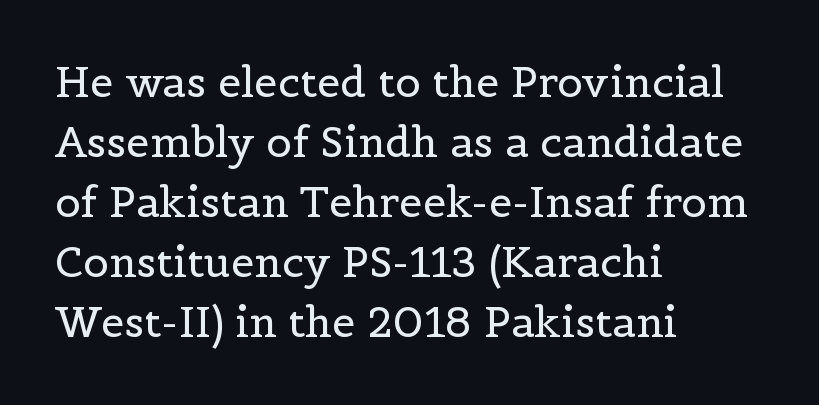
{"serif": "yes", "italic": "no", "bold": "no", "weight": "regular", "width": "normal", "x_height": "medium", "monospaced": "no", "underline": "no", "align": "left", "line_spacing": "normal", "line_spacing_ratio": 1.43, "letter_spacing": "normal", "letter_spacing_em": 0.0, "glyph_px": 42}
